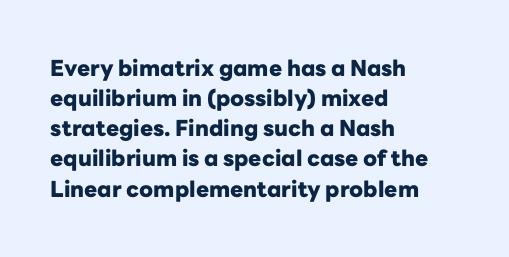
{"italic": "no", "bold": "yes", "underline": "no", "align": "left", "line_spacing": "normal", "line_spacing_ratio": 1.37, "letter_spacing": "normal", "letter_spacing_em": 0.0, "glyph_px": 22}
